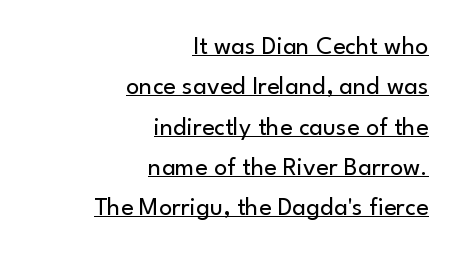
{"italic": "no", "bold": "no", "underline": "yes", "align": "right", "line_spacing": "normal", "line_spacing_ratio": 1.55, "letter_spacing": "normal", "letter_spacing_em": 0.0, "glyph_px": 26}
